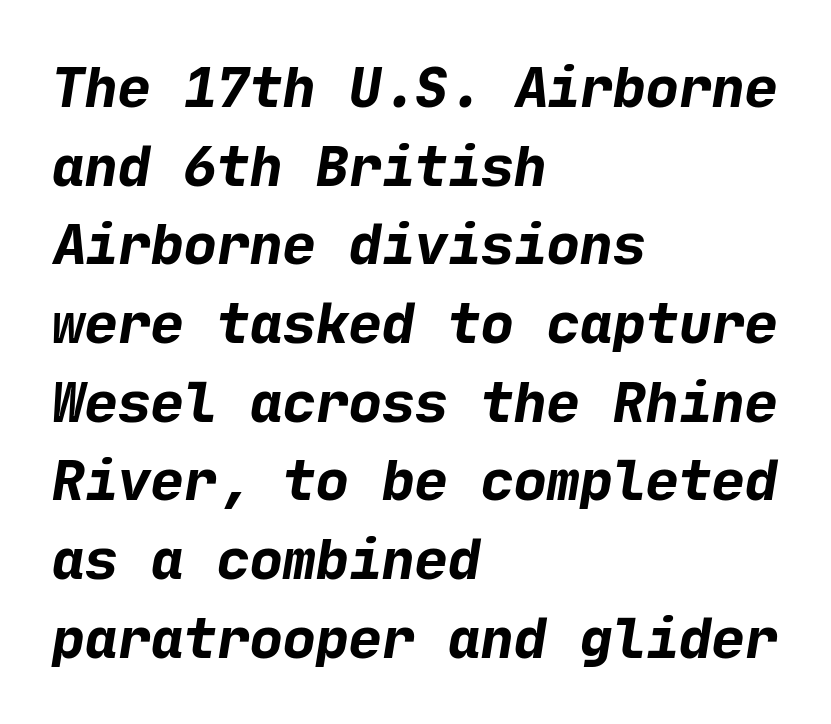
Q: Is the text bold? A: Yes.
Q: Is the typeface a serif or a sans-serif typeface? A: Sans-serif.
Q: Is the text underlined? A: No.
Q: How is the paragraph aligned? A: Left-aligned.
Q: Is the spacing between letters normal or unusually wide? A: Normal.
Q: Is the spacing between lines tight, normal or loose? A: Normal.
Q: Width (condensed, normal, or wide)? A: Normal.
Q: Stroke contrast? A: Low.
Q: x-height? A: Medium.
